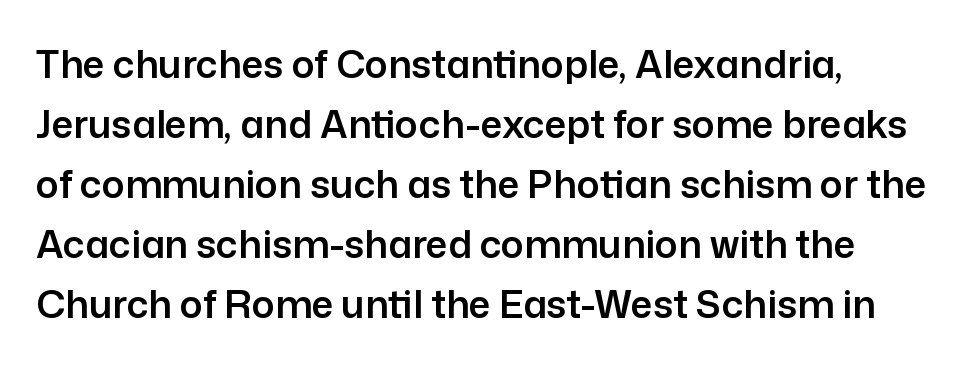
To sum up the face: it is a sans, with no serifs. Summary of vertical rhythm: regular, with standard interline spacing. Caption: standard tracking, unaltered. This is the regular roman posture of the typeface. Think of a printed novel: that variable character pitch is what you see here.
